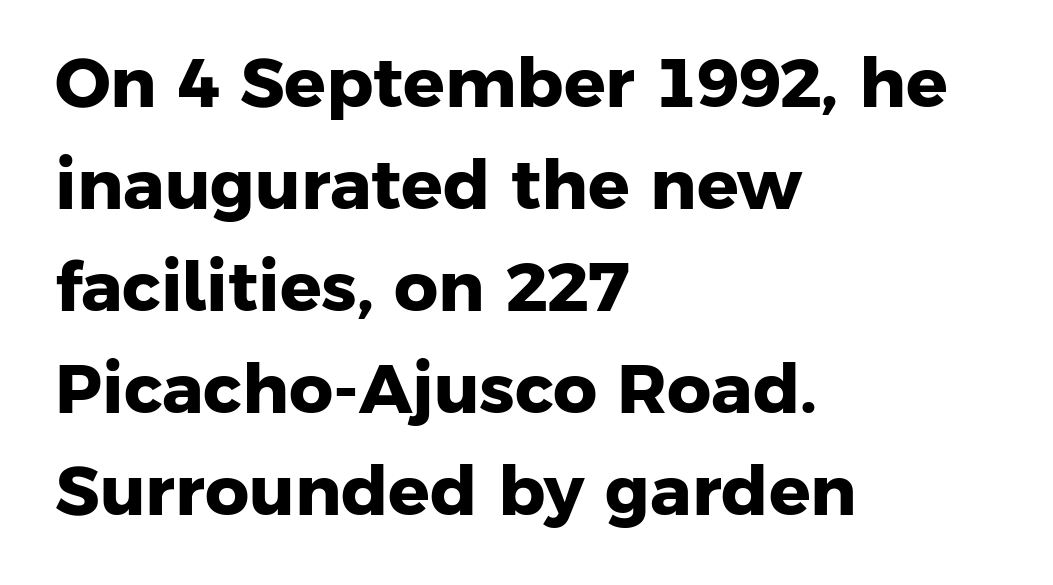
The image shows 69 px heavy sans-serif type; set left-aligned, normal line spacing (1.48x), normal letter spacing, not underlined; low stroke contrast and a medium x-height.
